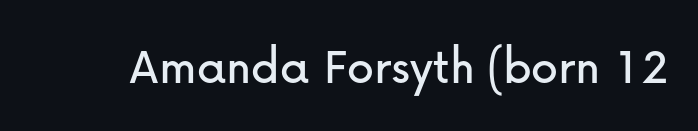
{"serif": "no", "italic": "no", "width": "normal", "stroke_contrast": "low", "x_height": "medium", "monospaced": "no", "underline": "no", "letter_spacing": "normal", "letter_spacing_em": 0.0, "glyph_px": 54}
